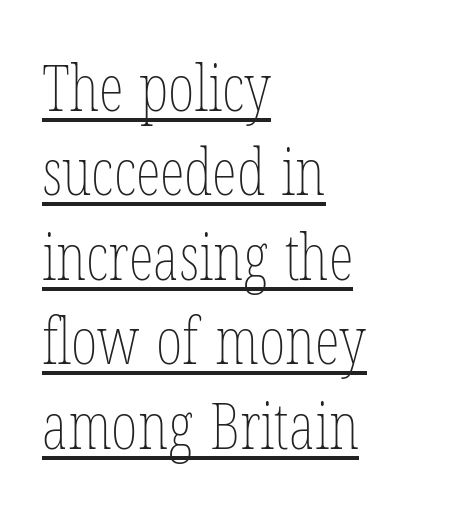
The lettering stays uniformly vertical, giving the passage a roman look. The typesetter chose a ragged-right arrangement here. Proportional: the letters do not fall into vertical columns. Short note: letters normally spaced. The words here are underlined. Counters stay open thanks to moderate or lighter strokes.
